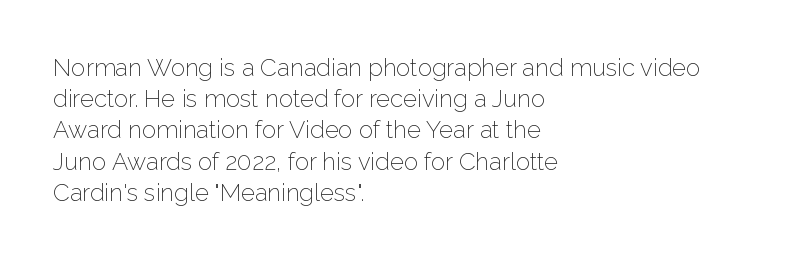
The image shows 24 px text type, upright; set left-aligned, normal line spacing (1.3x), normal letter spacing, not underlined.
